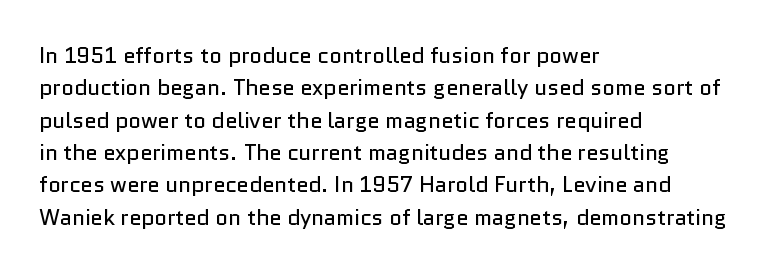
{"italic": "no", "bold": "no", "underline": "no", "align": "left", "line_spacing": "normal", "line_spacing_ratio": 1.47, "letter_spacing": "normal", "letter_spacing_em": 0.0, "glyph_px": 22}
